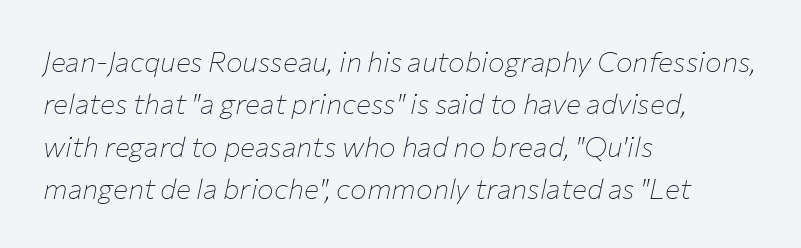
A normal amount of white space separates one row of letters from the next. A clean baseline with only descenders dipping below it. Spacing between characters is what you'd get straight out of the box. Spacing verdict: proportional, widths tailored to each character. Unbolded letterforms with no extra heft. Looking at the ascenders, they clearly lean.
